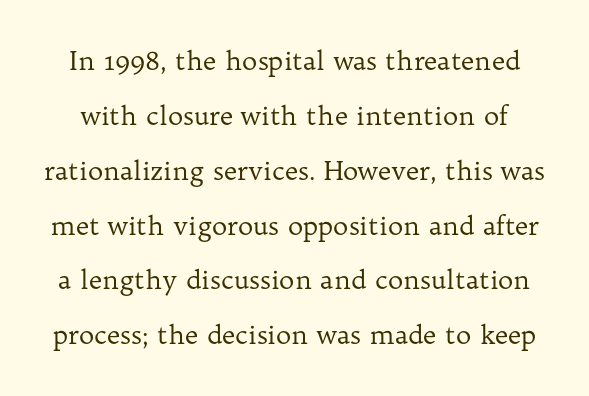
Every character sits straight up, as roman type does. The typesetting does not lean heavy: it is not bold. The space between consecutive lines is lavish. Anything drawn beneath the words? Only blank space.
